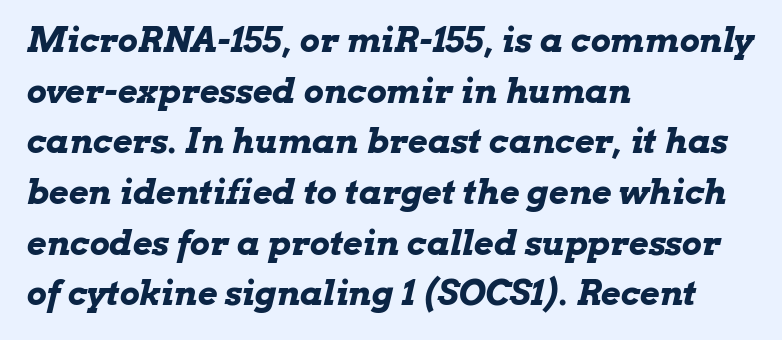
{"italic": "yes", "lean": "right", "slant_degrees": 13, "bold": "yes", "weight": "bold", "width": "wide", "stroke_contrast": "low", "x_height": "medium", "monospaced": "no", "underline": "no", "align": "left", "line_spacing": "normal", "line_spacing_ratio": 1.49, "letter_spacing": "normal", "letter_spacing_em": 0.0, "glyph_px": 34}
